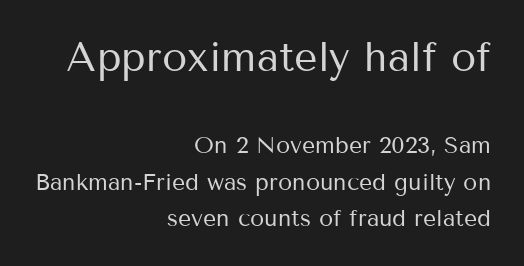
The image shows 41 px regular-weight sans-serif type, upright; set right-aligned, normal line spacing (1.59x), normal letter spacing, not underlined; the first (top) block is 1.78x larger; medium stroke contrast and a medium x-height.
